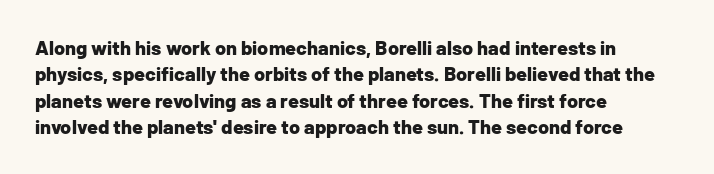
{"italic": "no", "bold": "yes", "underline": "no", "align": "left", "line_spacing": "normal", "line_spacing_ratio": 1.32, "letter_spacing": "normal", "letter_spacing_em": 0.0, "glyph_px": 20}
